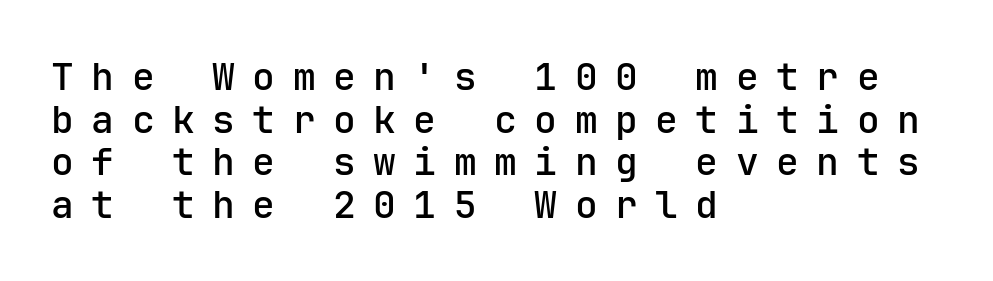
Q: Is the text bold? A: Semi-bold.
Q: Is the text italic (slanted)? A: No, it is upright.
Q: Is the typeface a serif or a sans-serif typeface? A: Sans-serif.
Q: Is the text underlined? A: No.
Q: How is the paragraph aligned? A: Left-aligned.
Q: Is the spacing between letters normal or unusually wide? A: Unusually wide.
Q: Is the spacing between lines tight, normal or loose? A: Tight.
Q: Width (condensed, normal, or wide)? A: Normal.
Q: Stroke contrast? A: Low.
Q: x-height? A: Medium.
